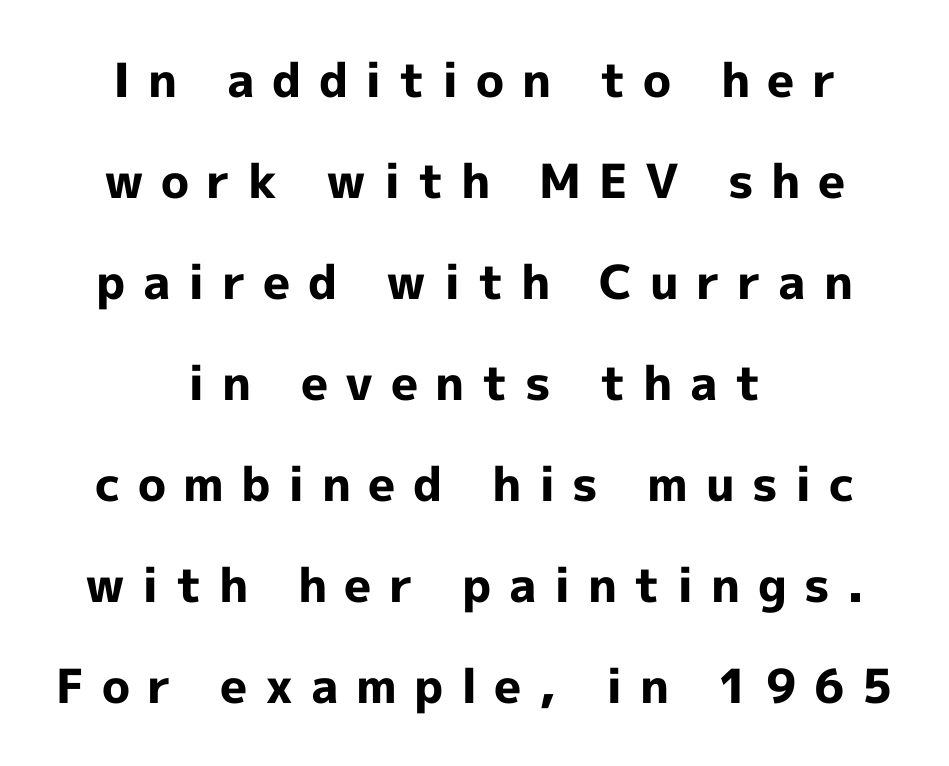
The image shows 47 px bold sans-serif type, upright; set centered, loose line spacing (2.15x), unusually wide letter spacing (+0.37 em), not underlined; a medium x-height.
